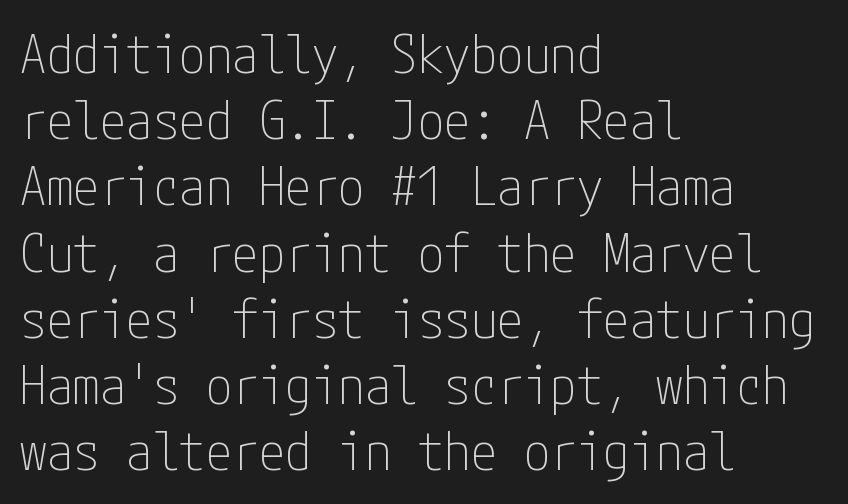
Q: Is the text bold? A: No.
Q: Is the text italic (slanted)? A: No, it is upright.
Q: Is the typeface a serif or a sans-serif typeface? A: Sans-serif.
Q: Is the text underlined? A: No.
Q: How is the paragraph aligned? A: Left-aligned.
Q: Is the spacing between letters normal or unusually wide? A: Normal.
Q: Is the spacing between lines tight, normal or loose? A: Normal.
Q: Width (condensed, normal, or wide)? A: Condensed.
Q: Stroke contrast? A: Low.
Q: x-height? A: Medium.
